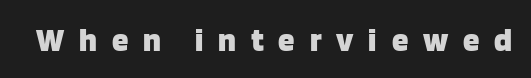
The image shows 33 px heavy sans-serif type, upright; set unusually wide letter spacing (+0.45 em), not underlined; low stroke contrast and a large x-height.
